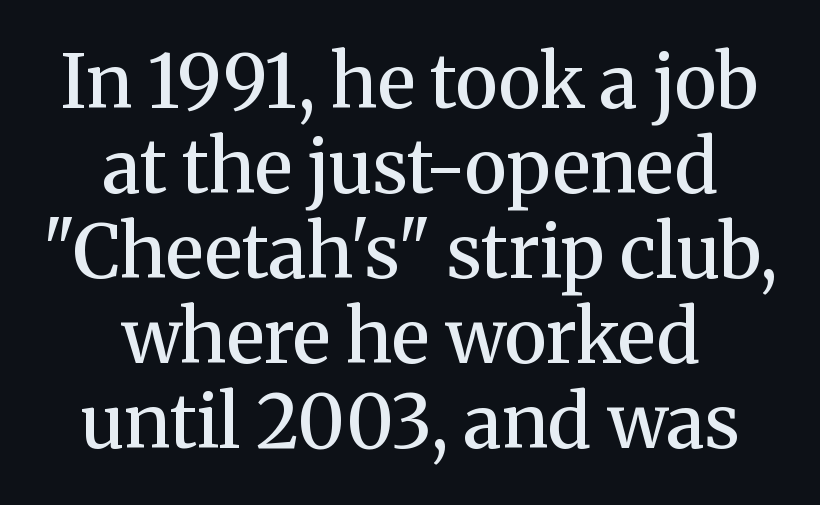
Q: Is the text bold? A: Semi-bold.
Q: Is the text italic (slanted)? A: No, it is upright.
Q: Is the typeface a serif or a sans-serif typeface? A: Serif.
Q: Is the text underlined? A: No.
Q: How is the paragraph aligned? A: Centered.
Q: Is the spacing between letters normal or unusually wide? A: Normal.
Q: Is the spacing between lines tight, normal or loose? A: Tight.
Q: Width (condensed, normal, or wide)? A: Normal.
Q: Stroke contrast? A: Medium.
Q: x-height? A: Medium.
Q: Monospaced? A: No.
